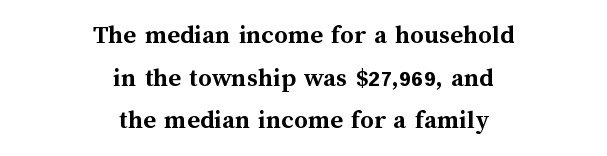
Q: Is the text bold? A: Yes.
Q: Is the text italic (slanted)? A: No, it is upright.
Q: Is the text underlined? A: No.
Q: How is the paragraph aligned? A: Centered.
Q: Is the spacing between letters normal or unusually wide? A: Normal.
Q: Is the spacing between lines tight, normal or loose? A: Normal.
